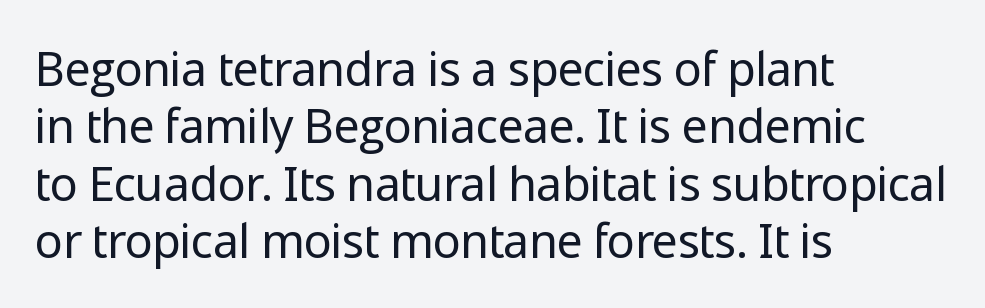
{"serif": "no", "italic": "no", "bold": "no", "weight": "regular", "width": "normal", "stroke_contrast": "low", "x_height": "medium", "monospaced": "no", "underline": "no", "align": "left", "line_spacing_ratio": 1.22, "letter_spacing": "normal", "letter_spacing_em": 0.0, "glyph_px": 47}
